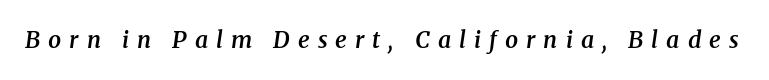
{"italic": "yes", "lean": "right", "slant_degrees": 8, "bold": "semi", "underline": "no", "letter_spacing": "wide", "letter_spacing_em": 0.35, "glyph_px": 23}
